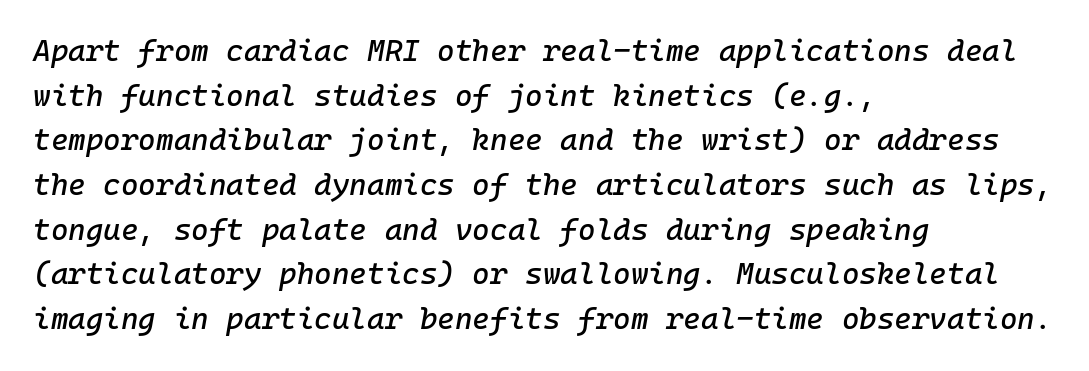
Q: Is the text italic (slanted)? A: Yes, it leans right by about 10 degrees.
Q: Is the text underlined? A: No.
Q: How is the paragraph aligned? A: Left-aligned.
Q: Is the spacing between letters normal or unusually wide? A: Normal.
Q: Is the spacing between lines tight, normal or loose? A: Normal.
Q: Width (condensed, normal, or wide)? A: Normal.
Q: Stroke contrast? A: Low.
Q: x-height? A: Medium.
Q: Monospaced? A: Yes.
